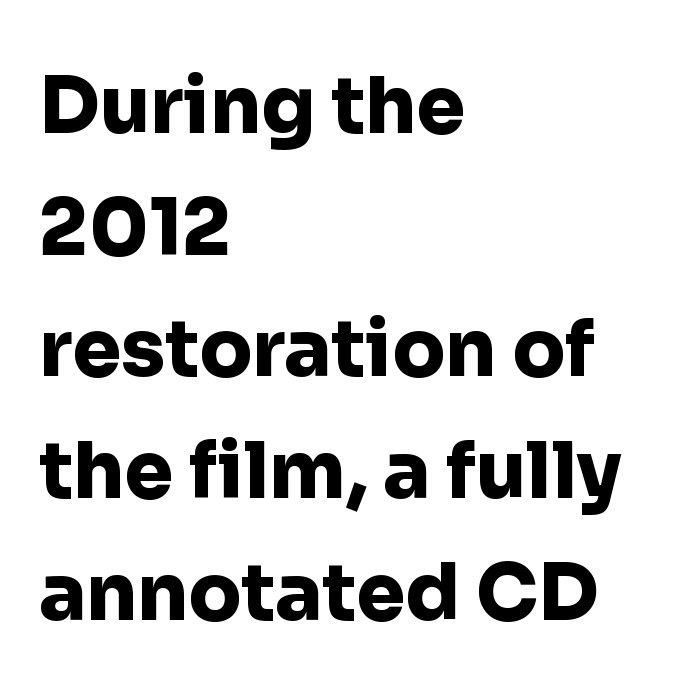
Interline gaps are of average width in this sample. Has an underline been added? It has not. Its strokes are broad and dark, the hallmark of bold type. These lines keep a tight, regular rhythm from letter to letter. Think of a printed novel: that variable character pitch is what you see here. This is the regular roman posture of the typeface.
